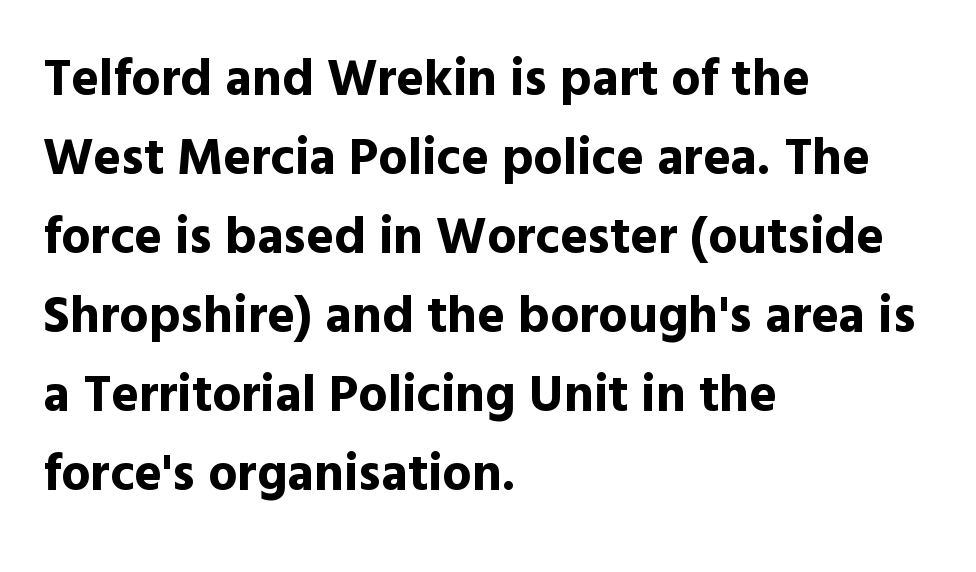
Q: Is the text bold? A: Yes.
Q: Is the text italic (slanted)? A: No, it is upright.
Q: Is the typeface a serif or a sans-serif typeface? A: Sans-serif.
Q: Is the text underlined? A: No.
Q: How is the paragraph aligned? A: Left-aligned.
Q: Is the spacing between letters normal or unusually wide? A: Normal.
Q: Is the spacing between lines tight, normal or loose? A: Normal.
Q: Width (condensed, normal, or wide)? A: Normal.
Q: x-height? A: Medium.
Q: Monospaced? A: No.
